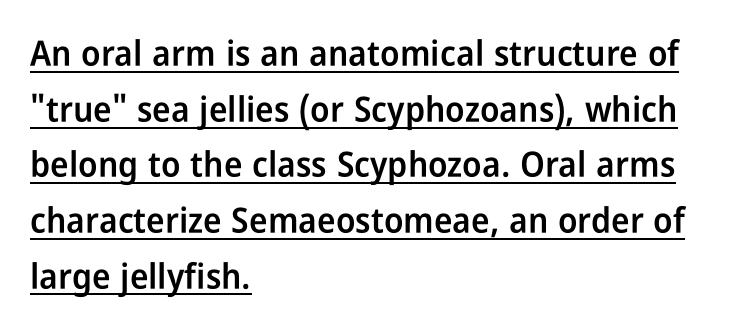
{"serif": "no", "italic": "no", "bold": "semi", "weight": "semibold", "width": "condensed", "stroke_contrast": "low", "x_height": "medium", "monospaced": "no", "underline": "yes", "align": "left", "line_spacing": "normal", "line_spacing_ratio": 1.59, "letter_spacing": "normal", "letter_spacing_em": 0.0, "glyph_px": 35}
